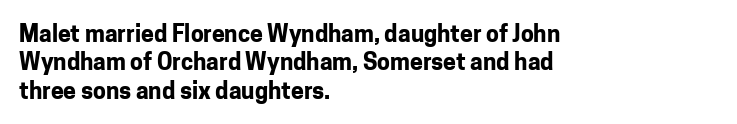
{"italic": "no", "bold": "yes", "underline": "no", "align": "left", "line_spacing_ratio": 1.23, "letter_spacing": "normal", "letter_spacing_em": 0.0, "glyph_px": 23}
